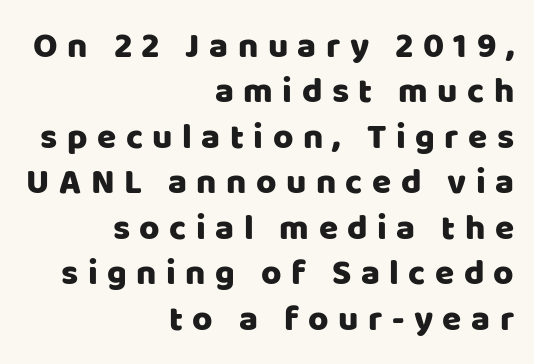
The image shows 35 px sans-serif type, upright; set right-aligned, normal line spacing (1.3x), unusually wide letter spacing (+0.27 em), not underlined; low stroke contrast and a large x-height.
